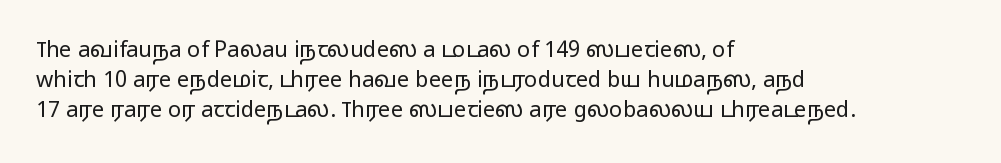
The letterforms sit shoulder to shoulder at normal distance. The space directly below the letters is spotless. Counters stay open thanks to moderate or lighter strokes. The vertical gap from one line to the next is medium. Ascenders rise straight up at ninety degrees. The ragged edge is on the right, which tells us the setting is flush left.
